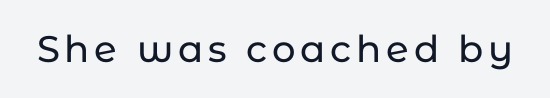
The image shows 37 px sans-serif type, upright; set not underlined; low stroke contrast and a medium x-height.
